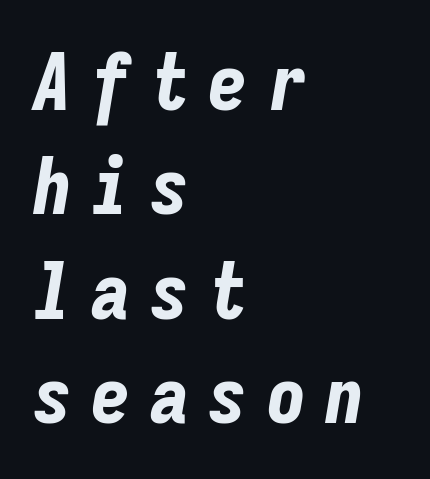
The image shows 79 px bold, condensed type, italic (leaning right), monospaced; set left-aligned, normal line spacing (1.32x), unusually wide letter spacing (+0.24 em), not underlined; low stroke contrast and a medium x-height.
